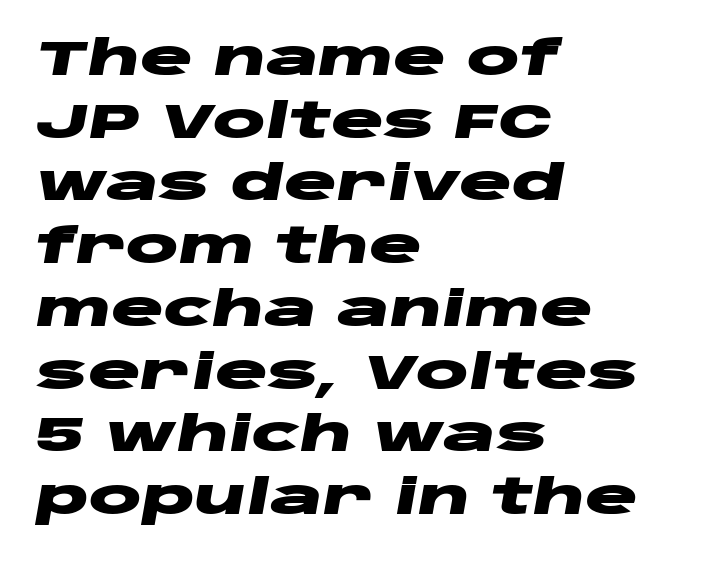
The image shows 49 px heavy, wide type, italic (leaning right); set left-aligned, normal line spacing (1.28x), normal letter spacing, not underlined; low stroke contrast and a large x-height.
